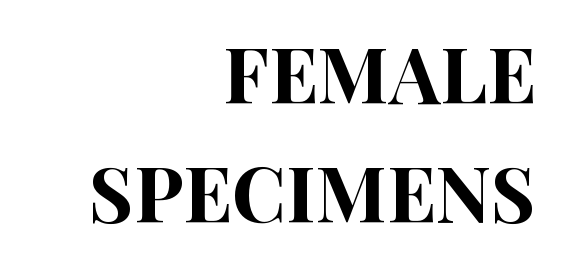
The image shows 77 px condensed sans-serif type, upright; set right-aligned, normal line spacing (1.54x), normal letter spacing, not underlined; high stroke contrast and a large x-height.
